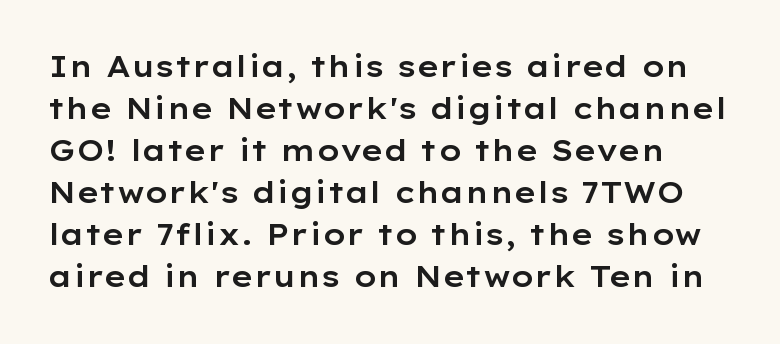
{"serif": "no", "italic": "no", "width": "wide", "stroke_contrast": "low", "x_height": "medium", "monospaced": "no", "underline": "no", "line_spacing": "normal", "line_spacing_ratio": 1.45, "letter_spacing": "normal", "letter_spacing_em": 0.0, "glyph_px": 29}
